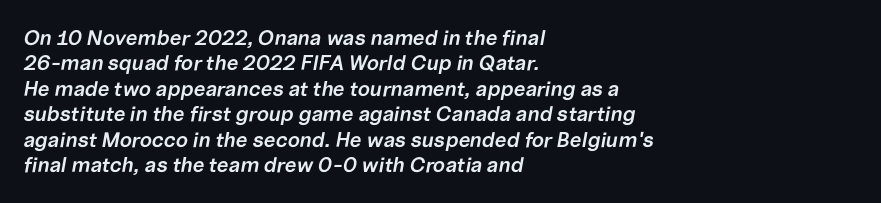
You can tell it's italic because the verticals aren't actually vertical. Line starts are locked; line ends wander. The glyphs are unaccompanied by any horizontal stroke below them. Every letter is mildly thick-stroked: semibold rather than bold. Words appear dense and cohesive because spacing is normal.
